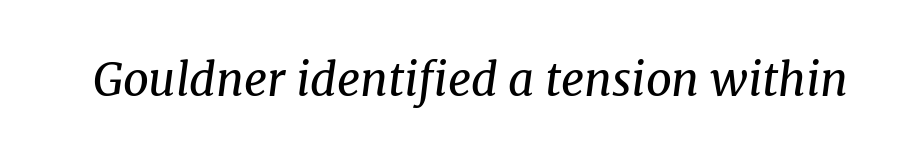
Q: Is the text bold? A: No.
Q: Is the text italic (slanted)? A: Yes, it leans right by about 8 degrees.
Q: Is the typeface a serif or a sans-serif typeface? A: Serif.
Q: Is the text underlined? A: No.
Q: Is the spacing between letters normal or unusually wide? A: Normal.
Q: Width (condensed, normal, or wide)? A: Normal.
Q: Stroke contrast? A: Medium.
Q: x-height? A: Medium.
Q: Monospaced? A: No.
